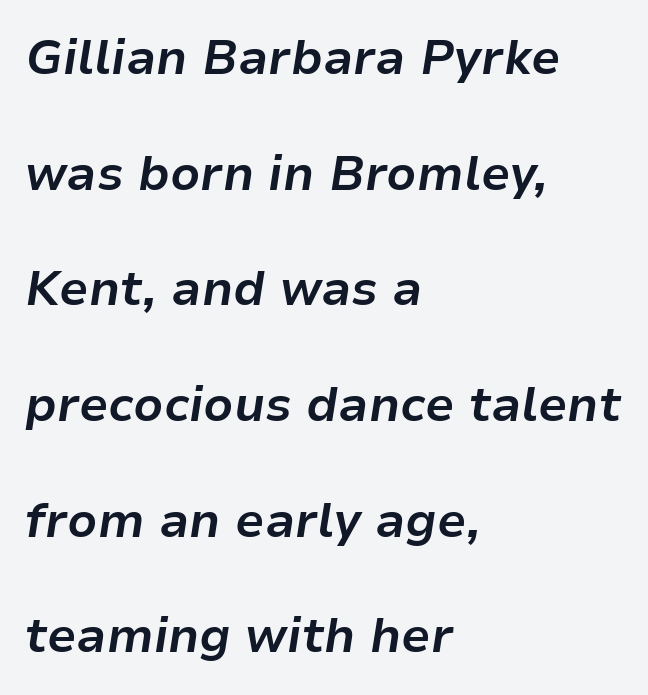
Interline gaps are noticeably wide in this sample. In CSS terms this would be text-align: left. Check under the words: just untouched page. When letters slant like this, we call the style italic. Nothing unusual about the tracking: characters are spaced as the font intends. Character widths vary here, with narrow letters taking less room than wide ones.
